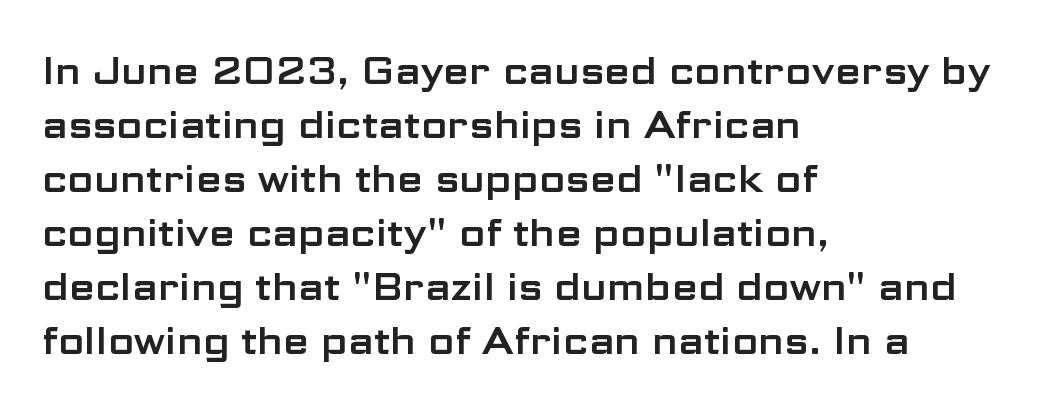
Underlining? Definitely not there. This sample has the flowing, uneven cadence of proportional lettering. Evenly set lines give the paragraph a standard silhouette. Note: no serifs on the glyphs.
